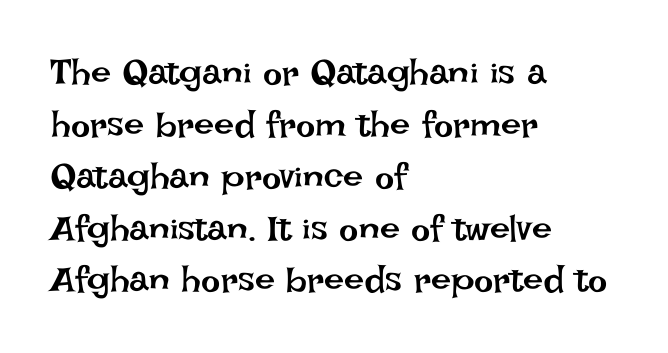
Q: Is the text bold? A: No.
Q: Is the text italic (slanted)? A: No, it is upright.
Q: Is the text underlined? A: No.
Q: How is the paragraph aligned? A: Left-aligned.
Q: Is the spacing between letters normal or unusually wide? A: Normal.
Q: Is the spacing between lines tight, normal or loose? A: Normal.
Q: Width (condensed, normal, or wide)? A: Normal.
Q: Stroke contrast? A: Low.
Q: x-height? A: Large.
Q: Monospaced? A: No.
